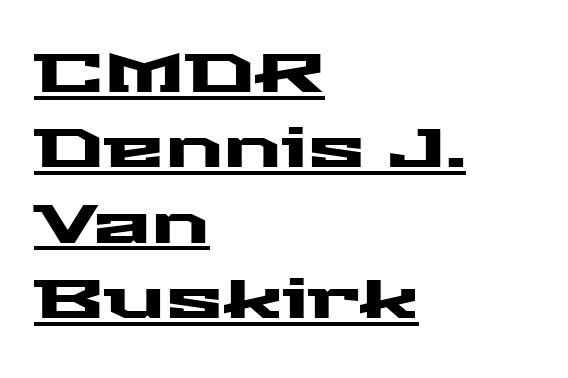
Caption: standard tracking, unaltered. A continuous stroke trails under the words, as in a hyperlink. Think of a printed novel: that variable character pitch is what you see here. Letterform terminals end flat and unadorned throughout the passage.
